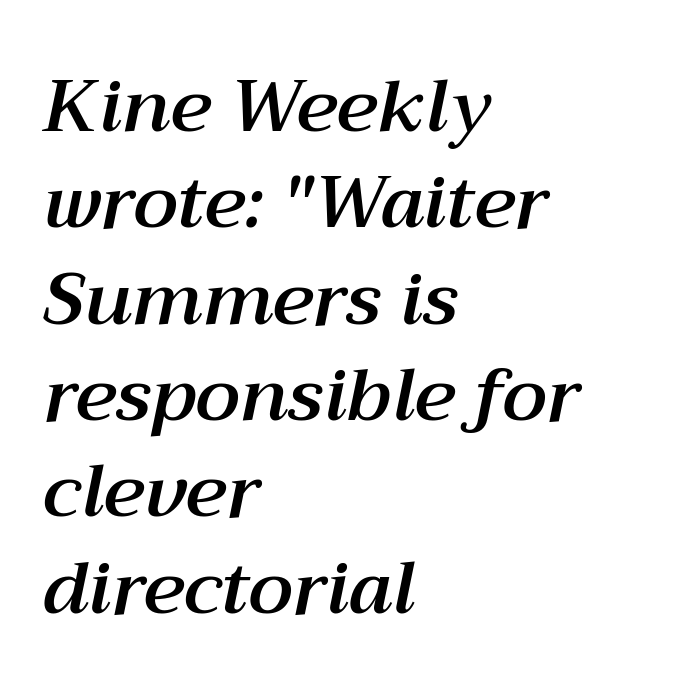
Q: Is the text italic (slanted)? A: Yes, it leans right by about 12 degrees.
Q: Is the text underlined? A: No.
Q: How is the paragraph aligned? A: Left-aligned.
Q: Is the spacing between letters normal or unusually wide? A: Normal.
Q: Is the spacing between lines tight, normal or loose? A: Normal.
Q: Width (condensed, normal, or wide)? A: Normal.
Q: Stroke contrast? A: Medium.
Q: x-height? A: Medium.
Q: Monospaced? A: No.
